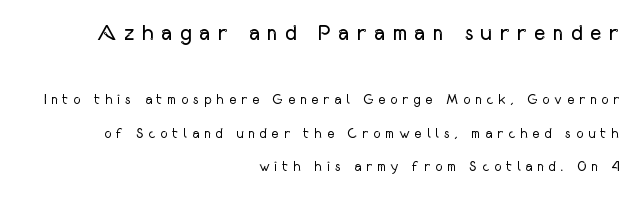
Is there any slant? The stems are plumb. Leftover space on each line is placed entirely before the opening word. Compare the two chunks: the upper has the greater cap height. Letters rest on an invisible, unmarked baseline. Counters stay open thanks to moderate or lighter strokes. Short note: letters widely spaced.
